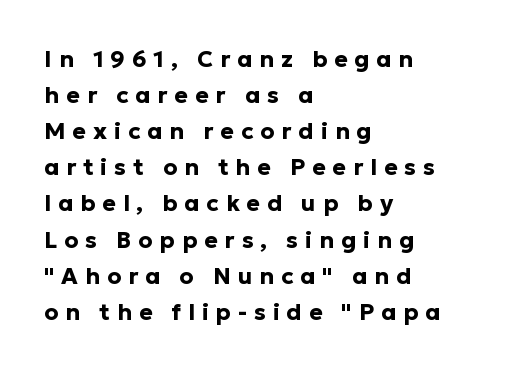
Q: Is the text bold? A: Yes.
Q: Is the text italic (slanted)? A: No, it is upright.
Q: Is the text underlined? A: No.
Q: How is the paragraph aligned? A: Left-aligned.
Q: Is the spacing between letters normal or unusually wide? A: Unusually wide.
Q: Is the spacing between lines tight, normal or loose? A: Normal.
